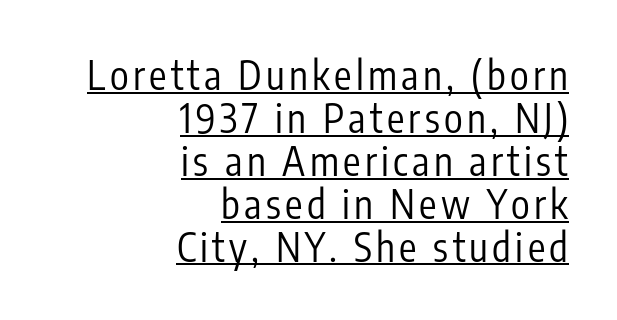
{"serif": "no", "italic": "no", "bold": "no", "weight": "regular", "width": "condensed", "stroke_contrast": "low", "x_height": "medium", "monospaced": "no", "underline": "yes", "align": "right", "line_spacing": "tight", "line_spacing_ratio": 1.1, "glyph_px": 39}
